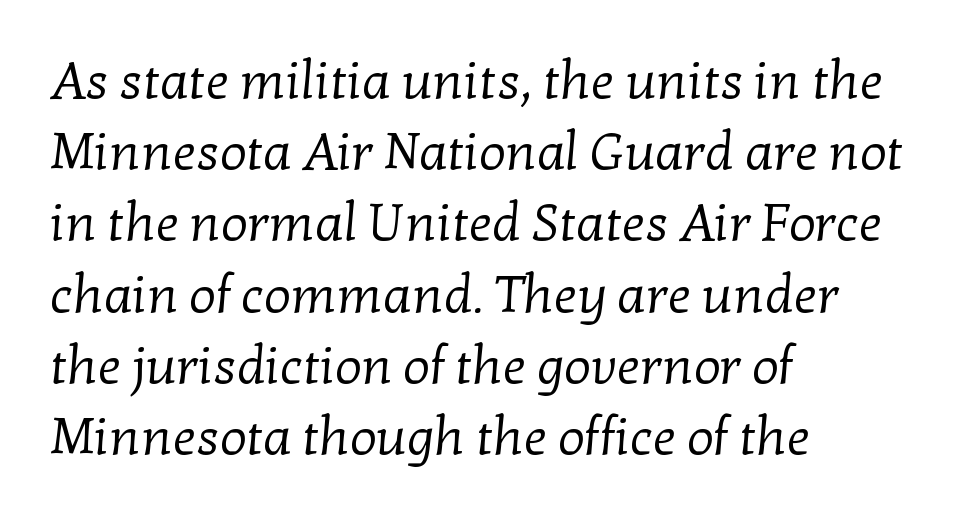
{"serif": "yes", "bold": "no", "weight": "regular", "width": "normal", "stroke_contrast": "low", "x_height": "medium", "monospaced": "no", "underline": "no", "align": "left", "line_spacing": "normal", "line_spacing_ratio": 1.37, "letter_spacing": "normal", "letter_spacing_em": 0.0, "glyph_px": 52}
